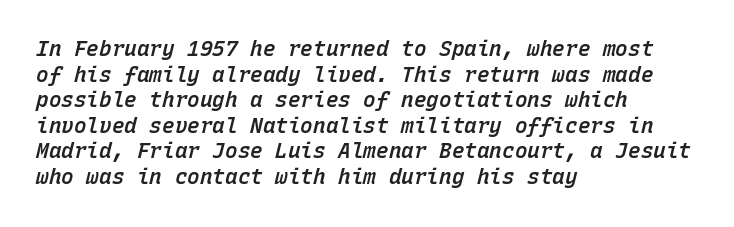
{"italic": "yes", "lean": "right", "slant_degrees": 15, "bold": "semi", "underline": "no", "align": "left", "line_spacing_ratio": 1.22, "letter_spacing": "normal", "letter_spacing_em": 0.0, "glyph_px": 21}
